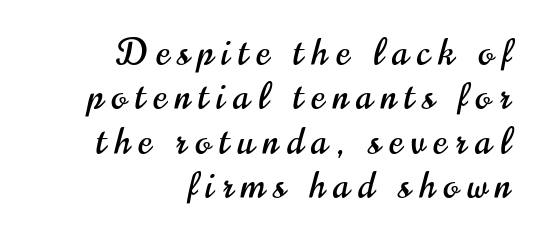
{"serif": "no", "width": "condensed", "stroke_contrast": "high", "x_height": "small", "monospaced": "no", "underline": "no", "align": "right", "line_spacing_ratio": 1.23, "letter_spacing": "wide", "letter_spacing_em": 0.24, "glyph_px": 36}
